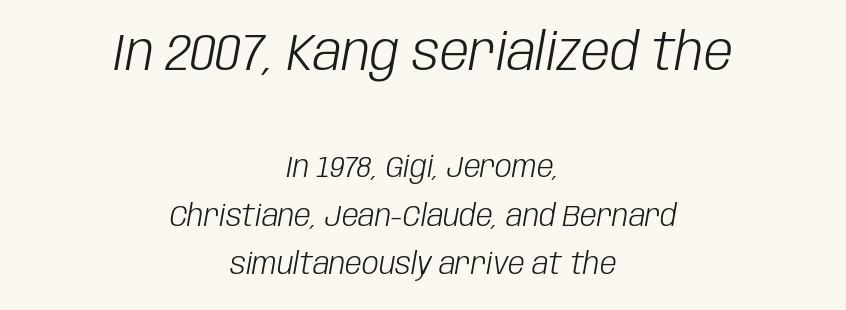
Q: Is the text bold? A: No.
Q: Is the text italic (slanted)? A: Yes, it leans right by about 10 degrees.
Q: Is the text underlined? A: No.
Q: How is the paragraph aligned? A: Centered.
Q: Is the spacing between letters normal or unusually wide? A: Normal.
Q: Is the spacing between lines tight, normal or loose? A: Normal.
Q: Which block of text is set in a larger size, the first (top) or the second (bottom)? A: The first (top) one.
Q: Width (condensed, normal, or wide)? A: Condensed.
Q: Stroke contrast? A: Low.
Q: x-height? A: Large.
Q: Monospaced? A: No.
